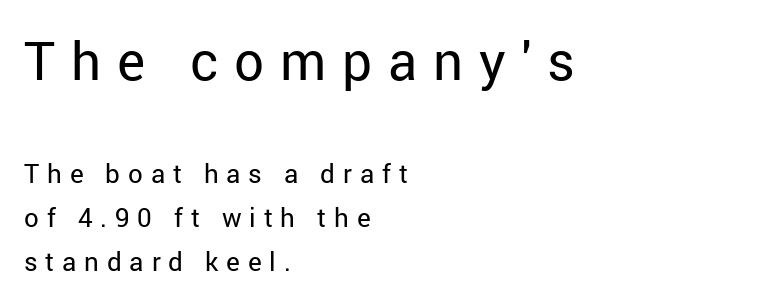
{"serif": "no", "italic": "no", "bold": "no", "weight": "regular", "width": "normal", "stroke_contrast": "low", "x_height": "medium", "monospaced": "no", "underline": "no", "align": "left", "line_spacing": "normal", "line_spacing_ratio": 1.68, "letter_spacing": "wide", "letter_spacing_em": 0.3, "larger_block": "first", "size_ratio": 2.04, "glyph_px": 53}
